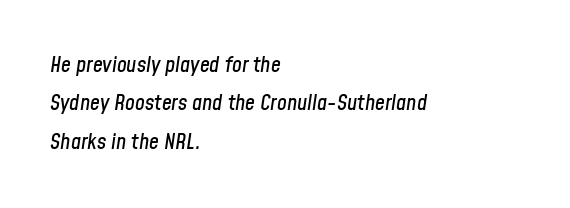
Designer's note — italics engaged. Glyph-to-glyph distance matches everyday printed text. Check under the words: just untouched page. The passage is arranged the way most books set body copy — flush left.
